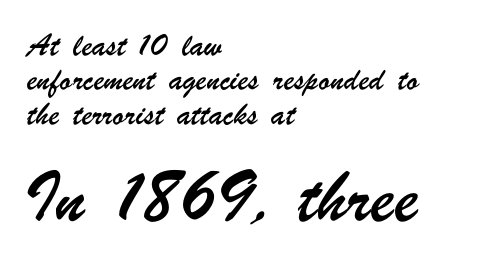
{"serif": "no", "width": "condensed", "stroke_contrast": "low", "x_height": "small", "monospaced": "no", "underline": "no", "align": "left", "line_spacing": "loose", "line_spacing_ratio": 2.45, "letter_spacing": "normal", "letter_spacing_em": 0.0, "larger_block": "second", "size_ratio": 2.29, "glyph_px": 32}
